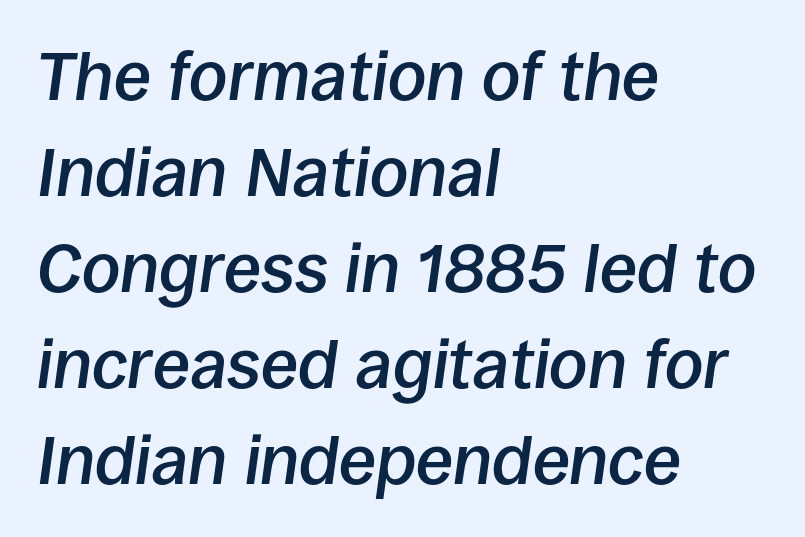
Q: Is the text bold? A: Semi-bold.
Q: Is the text italic (slanted)? A: Yes, it leans right by about 8 degrees.
Q: Is the text underlined? A: No.
Q: How is the paragraph aligned? A: Left-aligned.
Q: Is the spacing between letters normal or unusually wide? A: Normal.
Q: Is the spacing between lines tight, normal or loose? A: Normal.
Q: Width (condensed, normal, or wide)? A: Normal.
Q: Stroke contrast? A: Low.
Q: x-height? A: Large.
Q: Monospaced? A: No.
